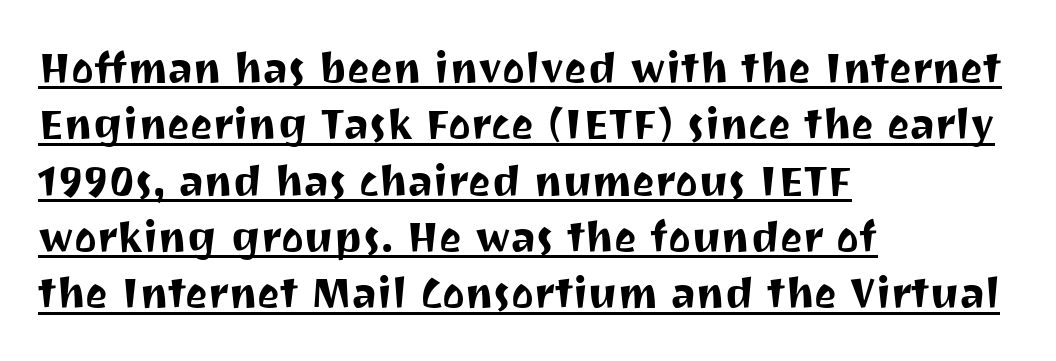
{"serif": "no", "italic": "no", "width": "normal", "stroke_contrast": "medium", "x_height": "medium", "monospaced": "no", "underline": "yes", "align": "left", "line_spacing": "normal", "line_spacing_ratio": 1.31, "letter_spacing": "normal", "letter_spacing_em": 0.0, "glyph_px": 43}
